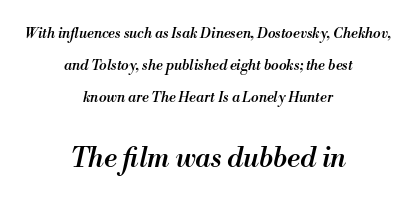
Unmarked baselines from the first word to the last. If you folded the block vertically in half, each line would mirror itself in length. The type is set solid horizontally, with unmodified tracking. Every letter is mildly thick-stroked: semibold rather than bold. One glance says open: line gaps are wider than usual. Characters are canted at an angle relative to the baseline's perpendicular.
